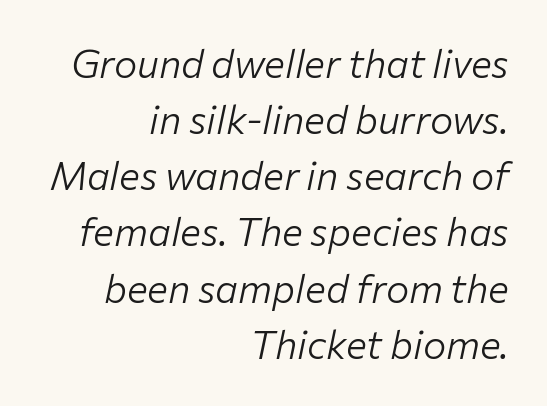
Q: Is the text bold? A: No.
Q: Is the text italic (slanted)? A: Yes, it leans right by about 12 degrees.
Q: Is the text underlined? A: No.
Q: How is the paragraph aligned? A: Right-aligned.
Q: Is the spacing between letters normal or unusually wide? A: Normal.
Q: Is the spacing between lines tight, normal or loose? A: Normal.
Q: Width (condensed, normal, or wide)? A: Normal.
Q: Stroke contrast? A: Low.
Q: x-height? A: Medium.
Q: Monospaced? A: No.
